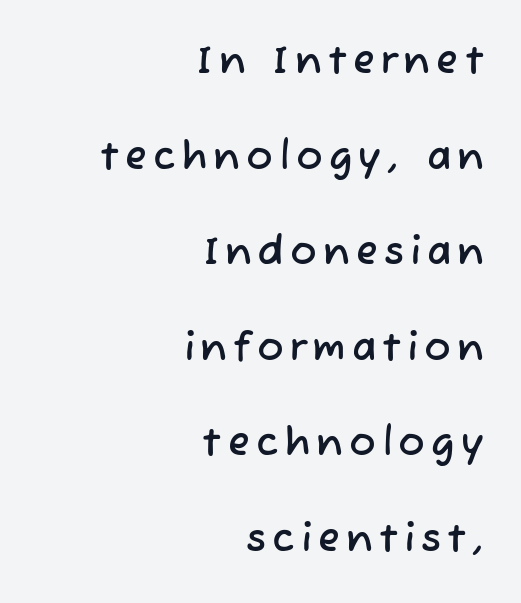
Nope, no serifs anywhere on these letters. Note the varied advance widths — an 'i' is clearly narrower than an 'm'. The passage shown stacks its lines with a broad gap. Each row of text sits above clean, open space.
